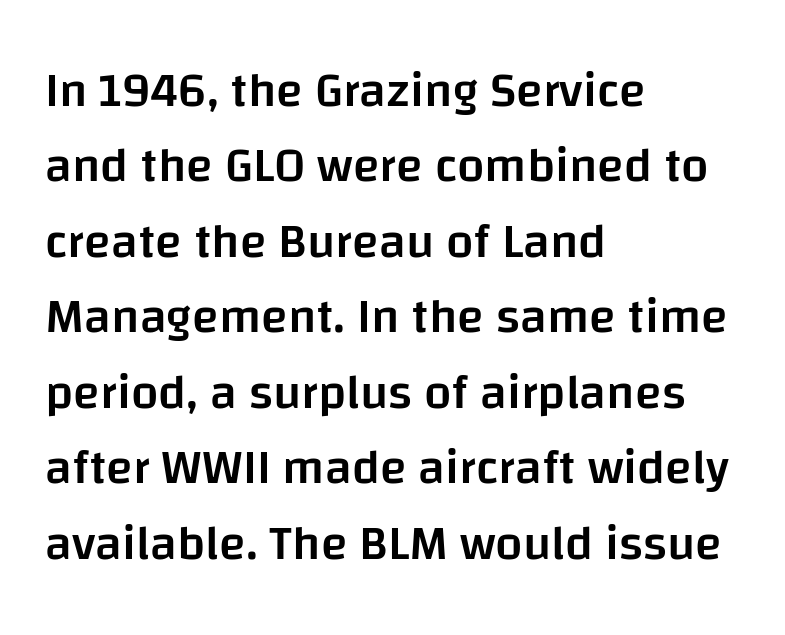
Alignment: flush left. Spacing verdict: proportional, widths tailored to each character. Underline: absent. The face used here is rendered with its standard letterfit. In terms of weight, the rendering is demibold, just under bold. Observe the absence of serifs on each vertical stroke in this sample.
